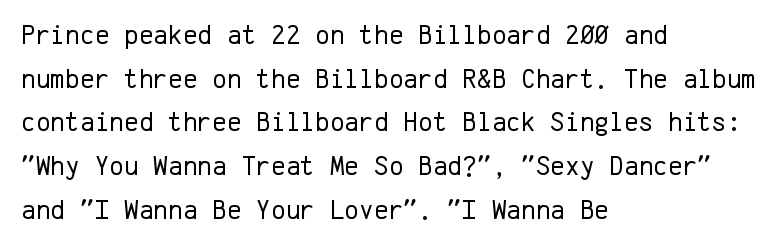
{"serif": "no", "italic": "no", "bold": "no", "weight": "regular", "width": "normal", "stroke_contrast": "low", "x_height": "medium", "monospaced": "yes", "underline": "no", "align": "left", "line_spacing": "normal", "line_spacing_ratio": 1.56, "letter_spacing": "normal", "letter_spacing_em": 0.0, "glyph_px": 28}
